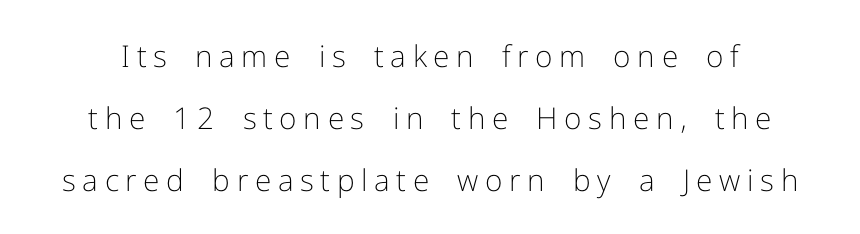
Q: Is the text bold? A: No.
Q: Is the text italic (slanted)? A: No, it is upright.
Q: Is the typeface a serif or a sans-serif typeface? A: Sans-serif.
Q: Is the text underlined? A: No.
Q: Is the spacing between letters normal or unusually wide? A: Unusually wide.
Q: Is the spacing between lines tight, normal or loose? A: Loose.
Q: Width (condensed, normal, or wide)? A: Normal.
Q: Stroke contrast? A: Low.
Q: x-height? A: Medium.
Q: Monospaced? A: No.
